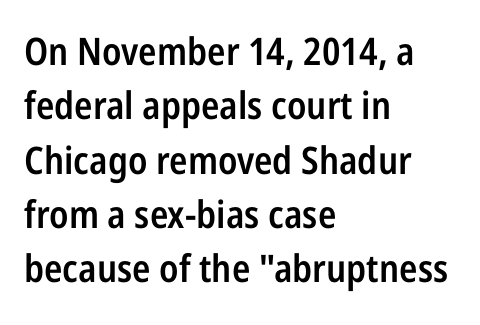
Observe the absence of serifs on each vertical stroke in this sample. This rendering uses left alignment, leaving the right contour irregular. Typesetter's note: demi weight, one step under bold. A typesetter would call this leading conventional body-copy spacing. The string is rendered with underlining switched off.
